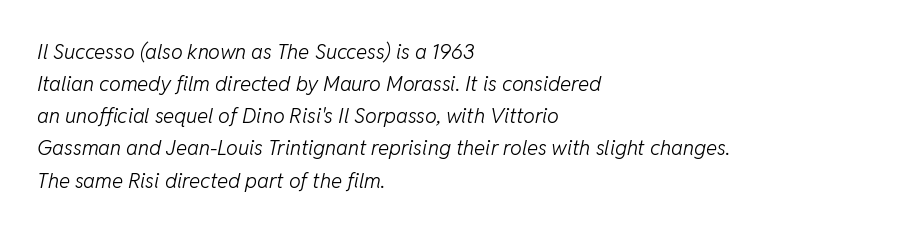
{"italic": "yes", "lean": "right", "slant_degrees": 11, "bold": "no", "underline": "no", "align": "left", "line_spacing": "normal", "line_spacing_ratio": 1.53, "letter_spacing": "normal", "letter_spacing_em": 0.0, "glyph_px": 21}
